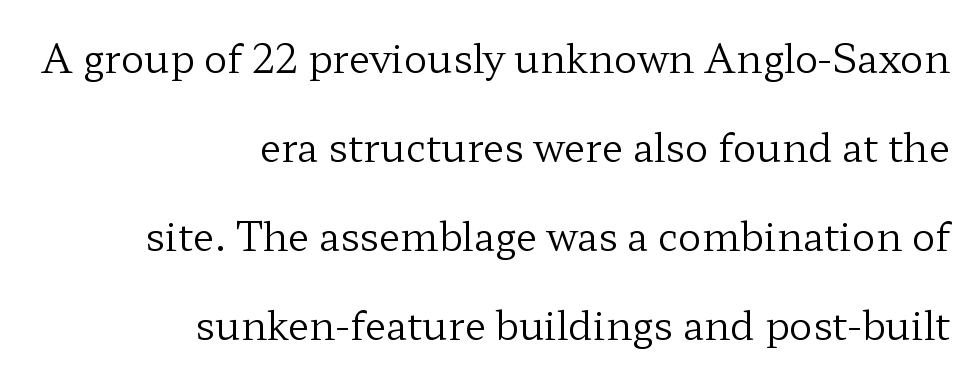
The image shows 39 px regular-weight, wide serif type, upright; set right-aligned, loose line spacing (2.28x), normal letter spacing, not underlined; low stroke contrast and a medium x-height.
